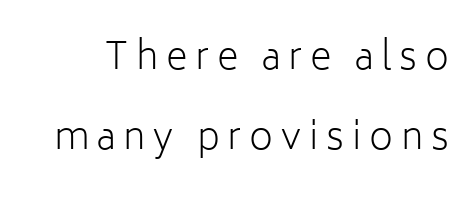
Letters rest on an invisible, unmarked baseline. Someone cranked the tracking dial way up on this one. Posture: vertical. Character widths vary here, with narrow letters taking less room than wide ones.
